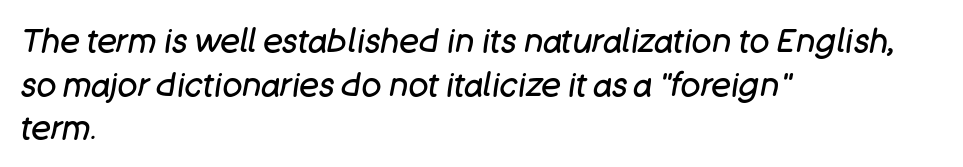
Q: Is the text bold? A: No.
Q: Is the text italic (slanted)? A: Yes, it leans right by about 11 degrees.
Q: Is the text underlined? A: No.
Q: How is the paragraph aligned? A: Left-aligned.
Q: Is the spacing between letters normal or unusually wide? A: Normal.
Q: Is the spacing between lines tight, normal or loose? A: Normal.
Q: Width (condensed, normal, or wide)? A: Normal.
Q: Stroke contrast? A: Low.
Q: x-height? A: Large.
Q: Monospaced? A: No.
